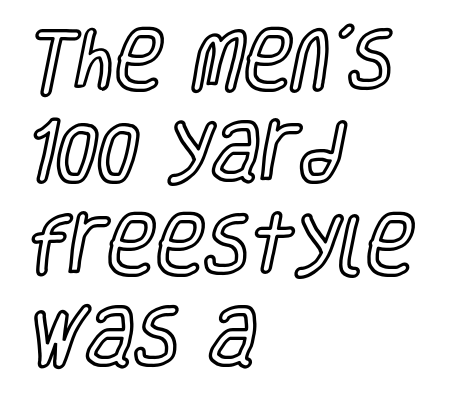
Each line starts at the same left margin while the right side varies. Type without underlining. What's the leading like? Ordinary, nothing unusual. Think of a printed novel: that variable character pitch is what you see here.
